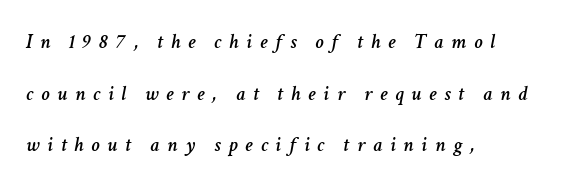
{"italic": "yes", "lean": "right", "slant_degrees": 11, "underline": "no", "align": "left", "line_spacing": "loose", "line_spacing_ratio": 2.46, "letter_spacing": "wide", "letter_spacing_em": 0.37, "glyph_px": 21}
